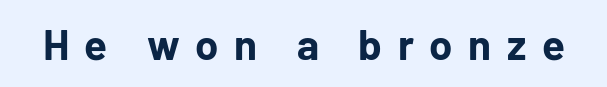
Q: Is the text bold? A: Yes.
Q: Is the text italic (slanted)? A: No, it is upright.
Q: Is the typeface a serif or a sans-serif typeface? A: Sans-serif.
Q: Is the text underlined? A: No.
Q: Is the spacing between letters normal or unusually wide? A: Unusually wide.
Q: Width (condensed, normal, or wide)? A: Normal.
Q: Stroke contrast? A: Low.
Q: x-height? A: Medium.
Q: Monospaced? A: No.
